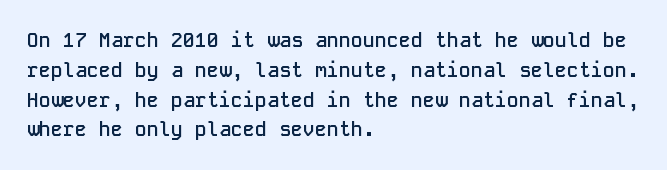
The image shows 20 px text type, upright; set left-aligned, normal line spacing (1.49x), normal letter spacing, not underlined.
